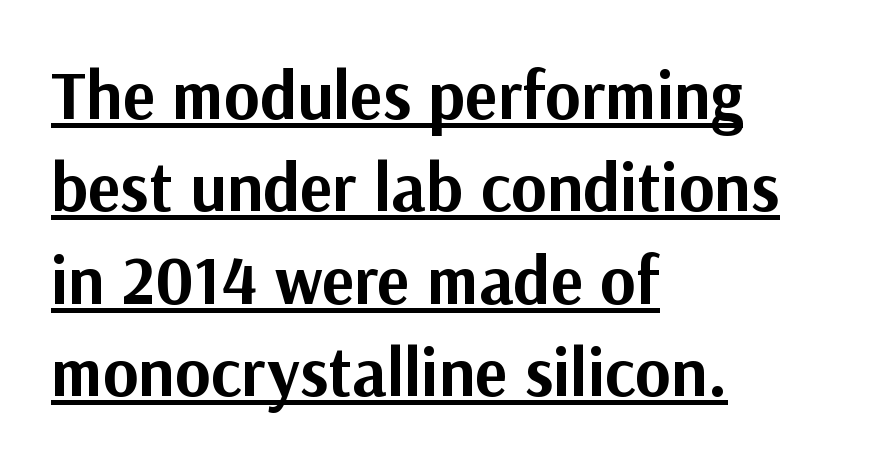
Observe the ordinary spacing: letters are neighbours, not strangers. If you drew a line through each stem, it would be perfectly vertical. The passage shown stacks its lines at a standard gap. Decoration check: the copy is underlined.
